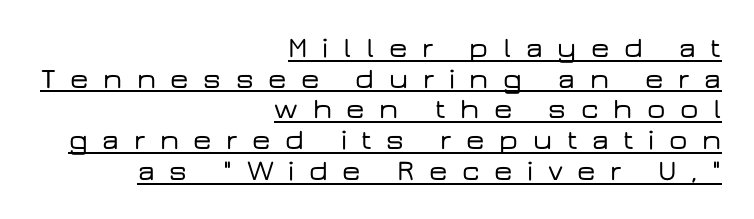
Q: Is the text italic (slanted)? A: No, it is upright.
Q: Is the typeface a serif or a sans-serif typeface? A: Sans-serif.
Q: Is the text underlined? A: Yes.
Q: How is the paragraph aligned? A: Right-aligned.
Q: Is the spacing between letters normal or unusually wide? A: Unusually wide.
Q: Is the spacing between lines tight, normal or loose? A: Tight.
Q: Width (condensed, normal, or wide)? A: Wide.
Q: Stroke contrast? A: Low.
Q: x-height? A: Medium.
Q: Monospaced? A: No.
